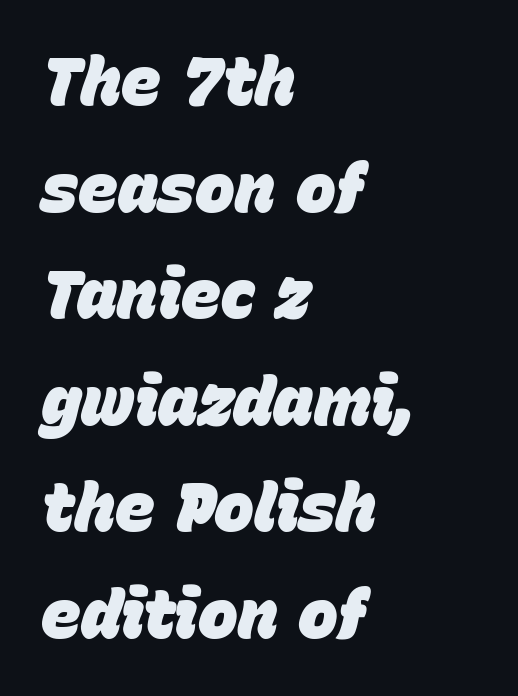
The image shows 67 px heavy type, italic (leaning right); set left-aligned, normal line spacing (1.59x), normal letter spacing, not underlined; low stroke contrast and a large x-height.
